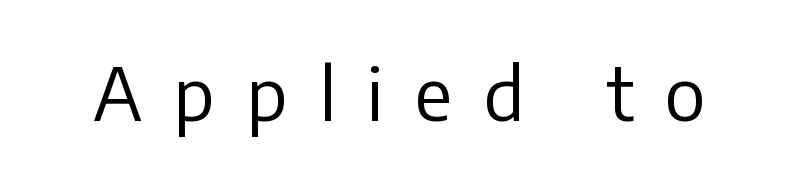
Q: Is the text bold? A: No.
Q: Is the text italic (slanted)? A: No, it is upright.
Q: Is the typeface a serif or a sans-serif typeface? A: Sans-serif.
Q: Is the text underlined? A: No.
Q: Is the spacing between letters normal or unusually wide? A: Unusually wide.
Q: Width (condensed, normal, or wide)? A: Normal.
Q: Stroke contrast? A: Low.
Q: x-height? A: Medium.
Q: Monospaced? A: No.
